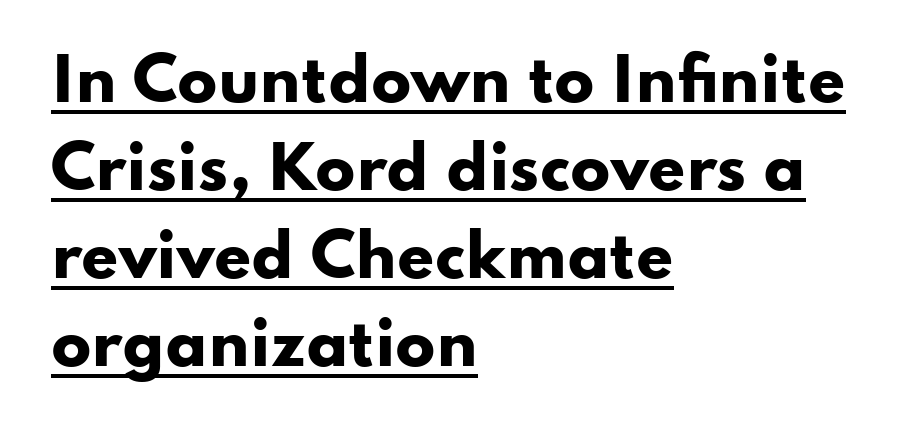
In CSS terms this would be text-align: left. This sample uses a sans-serif face. Looks like regular typesetting: each glyph gets only the width it needs. Tall strokes in this sample are plumb rather than angled. On the weight axis this lands at bold, roughly 700. In terms of leading, this rendering sits right in the middle.
